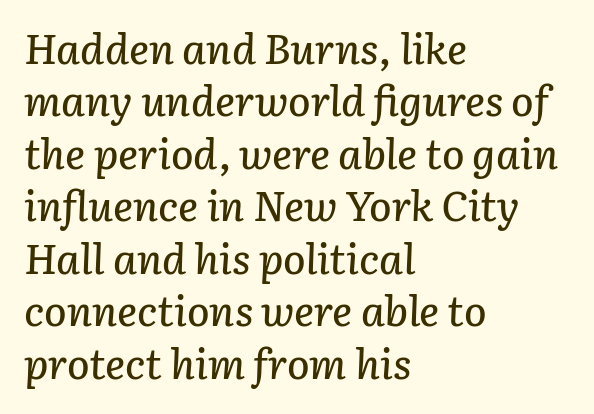
Q: Is the text italic (slanted)? A: Yes, it leans right by about 3 degrees.
Q: Is the text underlined? A: No.
Q: How is the paragraph aligned? A: Left-aligned.
Q: Is the spacing between letters normal or unusually wide? A: Normal.
Q: Is the spacing between lines tight, normal or loose? A: Normal.
Q: Width (condensed, normal, or wide)? A: Normal.
Q: Stroke contrast? A: Low.
Q: x-height? A: Medium.
Q: Monospaced? A: No.
